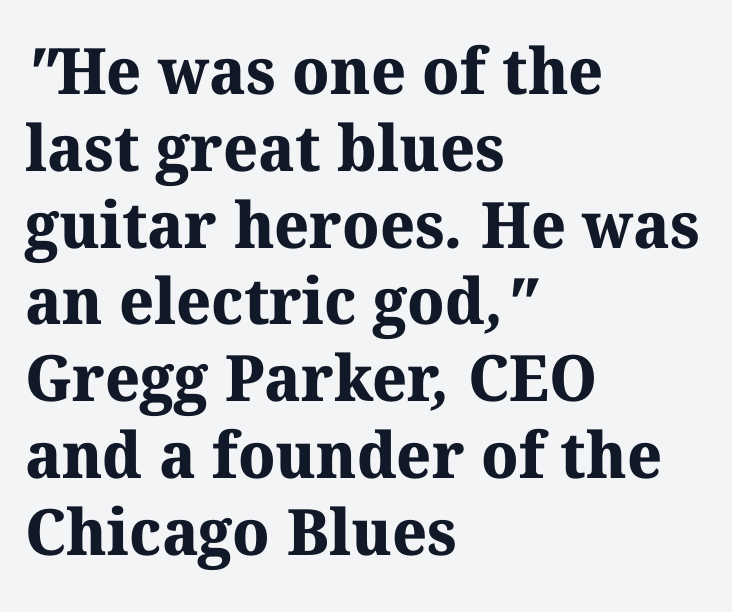
I'd describe the lettering as bold — thick and assertive. Quick note: underline off. Horizontally, the lines are justified to the leading edge only. Students, note that the glyphs here touch the page at normal intervals. Note the varied advance widths — an 'i' is clearly narrower than an 'm'. Note: serifs present on the glyphs.
